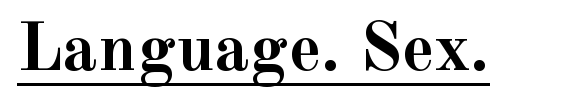
{"serif": "yes", "italic": "no", "bold": "yes", "weight": "semibold", "width": "normal", "x_height": "small", "monospaced": "no", "underline": "yes", "letter_spacing": "normal", "letter_spacing_em": 0.0, "glyph_px": 69}
